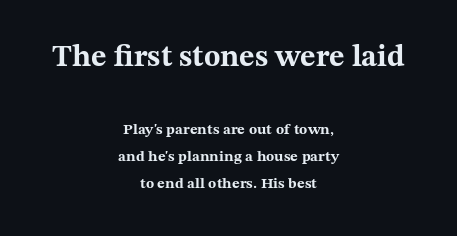
The image shows 30 px bold, wide serif type, upright; set centered, line spacing 1.82x, normal letter spacing, not underlined; the first (top) block is 2.0x larger; medium stroke contrast and a medium x-height.
